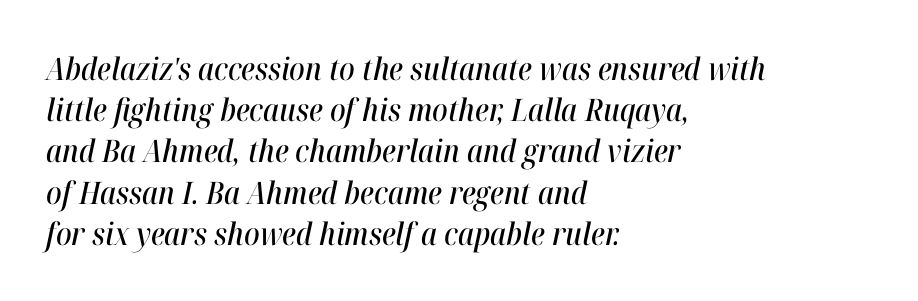
The image shows 31 px condensed type, italic (leaning right); set left-aligned, normal line spacing (1.33x), normal letter spacing, not underlined; high stroke contrast and a medium x-height.
